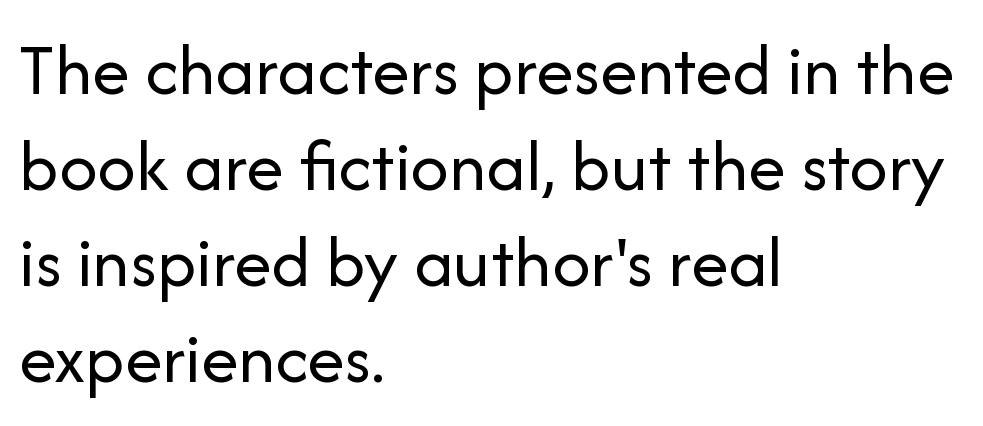
Vertical spacing — default. You could not count columns in this text — the font is proportionally spaced. The type family on display is of the sans-serif kind. The characters are drawn with everyday or finer stroke widths.
